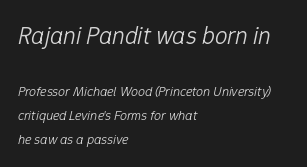
The face used here is rendered with its standard letterfit. Type size steps down from the first block to the second. The area under the type is left untouched. The rendering anchors every line to the left-hand side.
